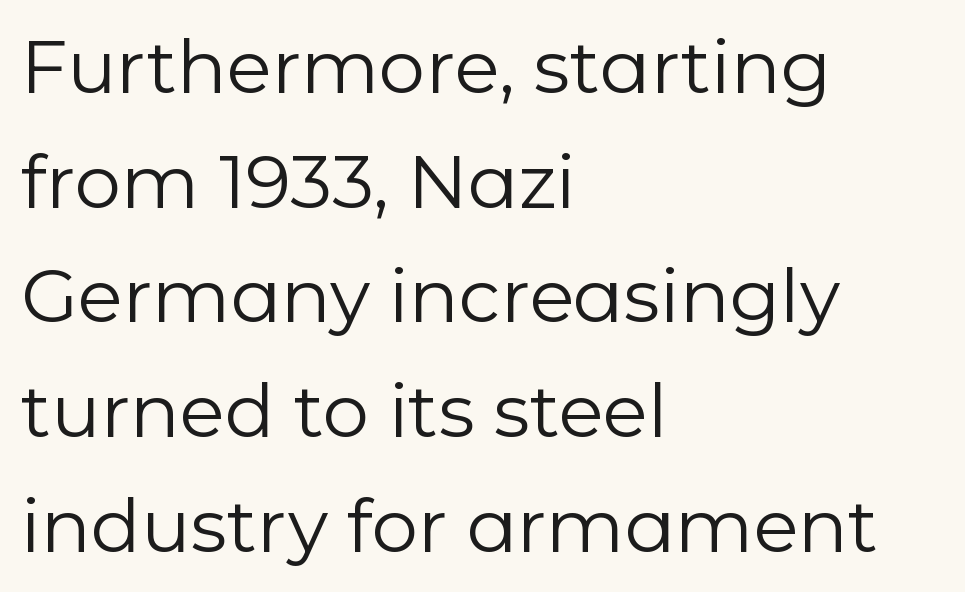
The image shows 74 px regular-weight sans-serif type, upright; set left-aligned, normal line spacing (1.55x), normal letter spacing, not underlined; low stroke contrast and a medium x-height.
